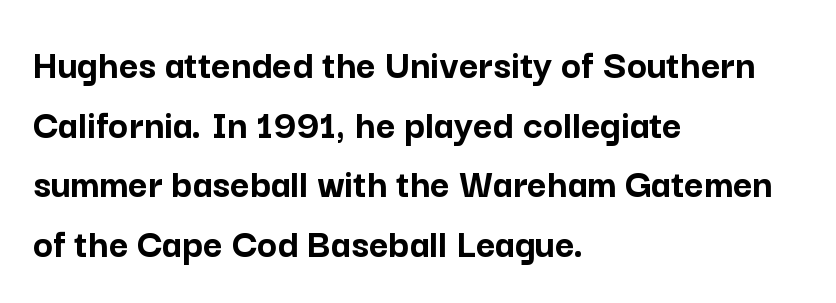
The image shows 42 px semibold sans-serif type, upright; set left-aligned, normal line spacing (1.42x), normal letter spacing, not underlined; low stroke contrast and a medium x-height.
